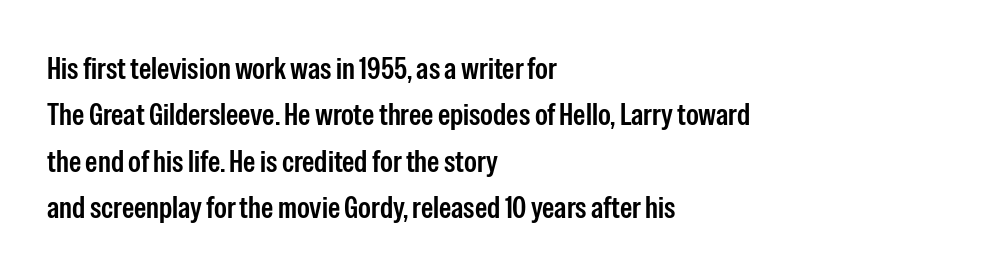
{"serif": "no", "italic": "no", "width": "condensed", "stroke_contrast": "low", "x_height": "medium", "monospaced": "no", "underline": "no", "align": "left", "line_spacing": "normal", "line_spacing_ratio": 1.5, "letter_spacing": "normal", "letter_spacing_em": 0.0, "glyph_px": 31}
